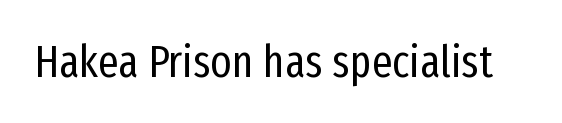
Bold? No — there's no thickening of the strokes. Decoration check: the copy has no underline. Looks like regular typesetting: each glyph gets only the width it needs. Words appear dense and cohesive because spacing is normal. The rendering shows plain stroke endings on the letterforms — a sans-serif design.
